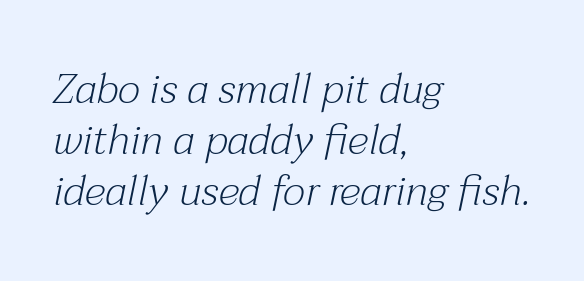
Q: Is the text bold? A: No.
Q: Is the text italic (slanted)? A: Yes, it leans right by about 12 degrees.
Q: Is the typeface a serif or a sans-serif typeface? A: Serif.
Q: Is the text underlined? A: No.
Q: How is the paragraph aligned? A: Left-aligned.
Q: Is the spacing between letters normal or unusually wide? A: Normal.
Q: Width (condensed, normal, or wide)? A: Normal.
Q: Stroke contrast? A: Medium.
Q: x-height? A: Medium.
Q: Monospaced? A: No.
